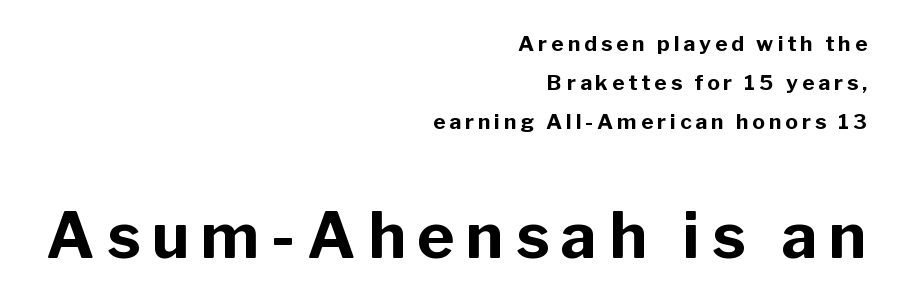
Q: Is the text bold? A: Yes.
Q: Is the text italic (slanted)? A: No, it is upright.
Q: Is the typeface a serif or a sans-serif typeface? A: Sans-serif.
Q: Is the text underlined? A: No.
Q: How is the paragraph aligned? A: Right-aligned.
Q: Which block of text is set in a larger size, the first (top) or the second (bottom)? A: The second (bottom) one.
Q: Width (condensed, normal, or wide)? A: Normal.
Q: Stroke contrast? A: Low.
Q: x-height? A: Medium.
Q: Monospaced? A: No.
